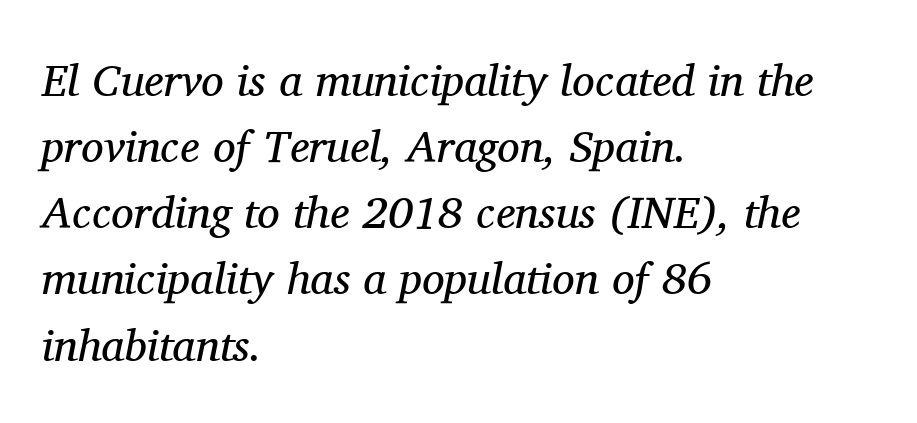
Q: Is the text bold? A: No.
Q: Is the text italic (slanted)? A: Yes, it leans right by about 11 degrees.
Q: Is the typeface a serif or a sans-serif typeface? A: Serif.
Q: Is the text underlined? A: No.
Q: How is the paragraph aligned? A: Left-aligned.
Q: Is the spacing between letters normal or unusually wide? A: Normal.
Q: Is the spacing between lines tight, normal or loose? A: Normal.
Q: Width (condensed, normal, or wide)? A: Normal.
Q: Stroke contrast? A: Medium.
Q: x-height? A: Medium.
Q: Monospaced? A: No.
